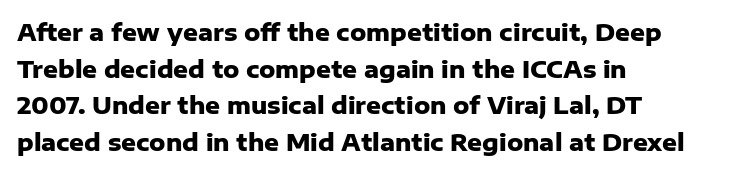
{"italic": "no", "bold": "yes", "underline": "no", "align": "left", "line_spacing": "normal", "line_spacing_ratio": 1.59, "letter_spacing": "normal", "letter_spacing_em": 0.0, "glyph_px": 23}
